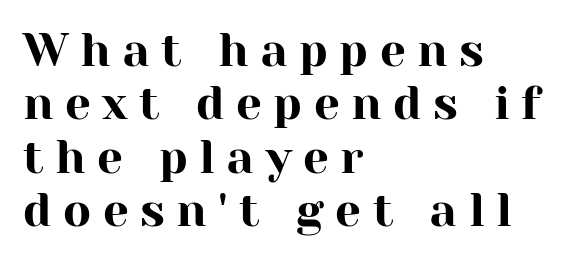
{"serif": "yes", "italic": "no", "width": "normal", "stroke_contrast": "high", "x_height": "medium", "monospaced": "no", "underline": "no", "align": "left", "line_spacing_ratio": 1.16, "letter_spacing": "wide", "letter_spacing_em": 0.25, "glyph_px": 46}
